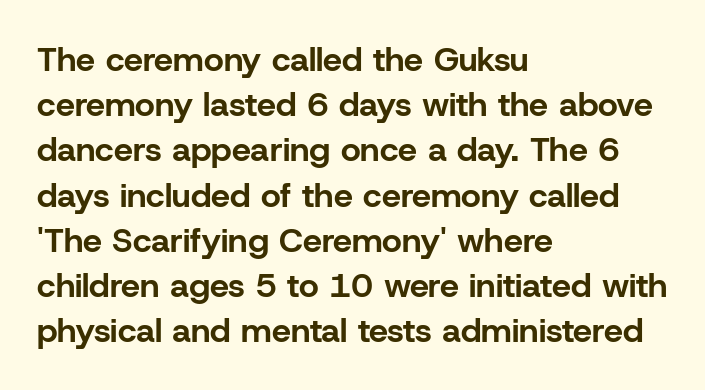
The image shows 34 px bold sans-serif type, upright; set left-aligned, normal line spacing (1.33x), normal letter spacing, not underlined; low stroke contrast and a medium x-height.
